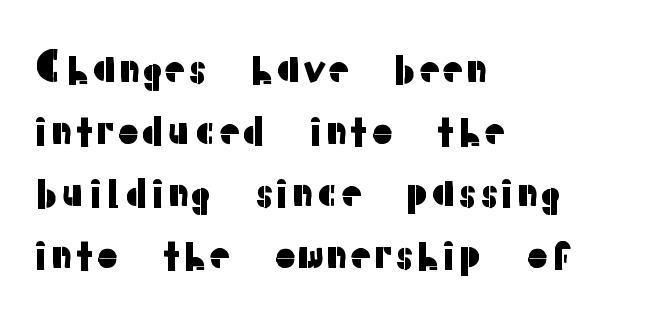
Q: Is the text italic (slanted)? A: No, it is upright.
Q: Is the typeface a serif or a sans-serif typeface? A: Sans-serif.
Q: Is the text underlined? A: No.
Q: How is the paragraph aligned? A: Left-aligned.
Q: Is the spacing between letters normal or unusually wide? A: Normal.
Q: Is the spacing between lines tight, normal or loose? A: Normal.
Q: Width (condensed, normal, or wide)? A: Normal.
Q: Stroke contrast? A: Low.
Q: x-height? A: Medium.
Q: Monospaced? A: No.
